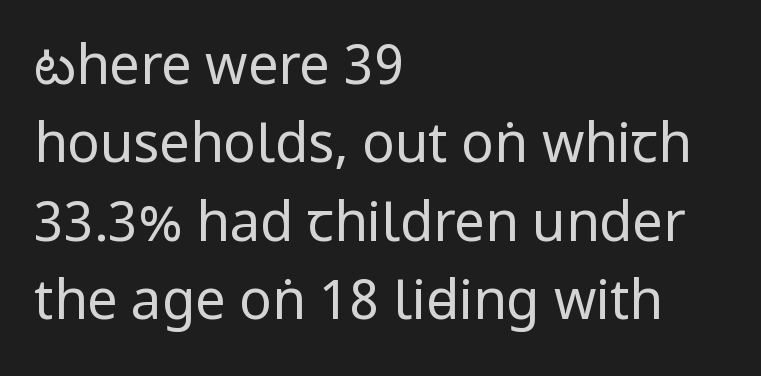
The image shows 54 px regular-weight, condensed sans-serif type, upright; set left-aligned, normal line spacing (1.45x), normal letter spacing, not underlined; low stroke contrast.
